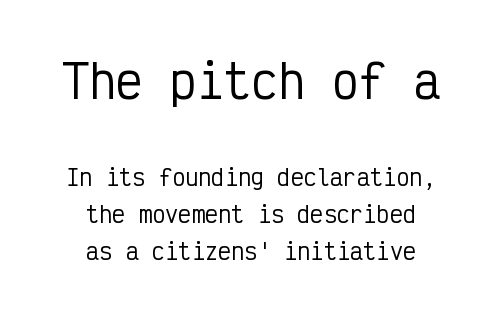
{"serif": "no", "italic": "no", "width": "condensed", "stroke_contrast": "low", "x_height": "medium", "monospaced": "yes", "underline": "no", "align": "center", "line_spacing": "normal", "line_spacing_ratio": 1.68, "letter_spacing": "normal", "letter_spacing_em": 0.0, "larger_block": "first", "size_ratio": 2.05, "glyph_px": 45}
